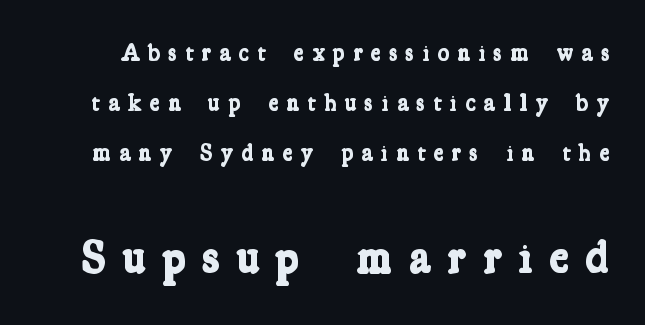
Q: Is the text bold? A: Yes.
Q: Is the typeface a serif or a sans-serif typeface? A: Serif.
Q: Is the text underlined? A: No.
Q: Is the spacing between letters normal or unusually wide? A: Unusually wide.
Q: Is the spacing between lines tight, normal or loose? A: Loose.
Q: Which block of text is set in a larger size, the first (top) or the second (bottom)? A: The second (bottom) one.
Q: Width (condensed, normal, or wide)? A: Condensed.
Q: Stroke contrast? A: Low.
Q: x-height? A: Medium.
Q: Monospaced? A: No.
